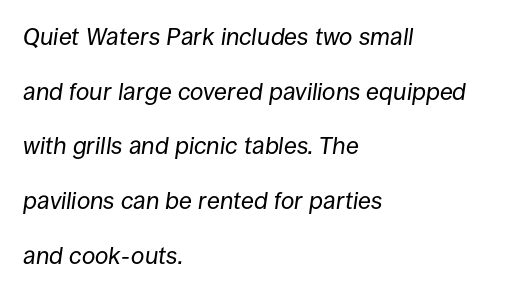
{"italic": "yes", "lean": "right", "slant_degrees": 8, "bold": "no", "underline": "no", "align": "left", "line_spacing": "loose", "line_spacing_ratio": 2.28, "letter_spacing": "normal", "letter_spacing_em": 0.0, "glyph_px": 24}
